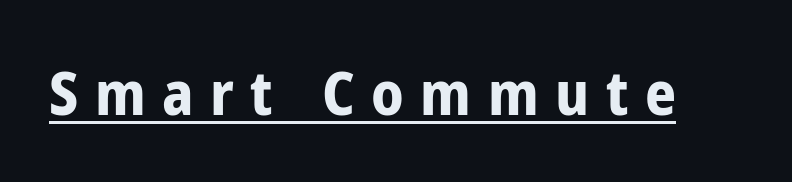
{"serif": "no", "italic": "no", "bold": "yes", "weight": "bold", "width": "condensed", "stroke_contrast": "low", "x_height": "medium", "monospaced": "no", "underline": "yes", "letter_spacing": "wide", "letter_spacing_em": 0.27, "glyph_px": 61}
